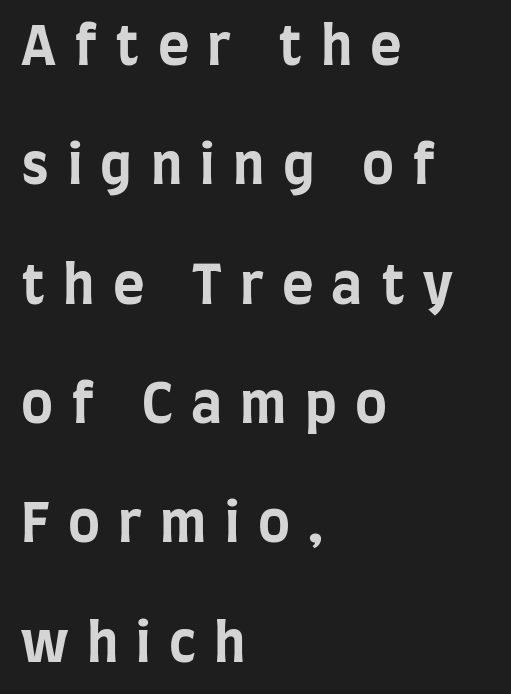
The line texture is sparse and dotted thanks to wide tracking. Type style note: lacks serifs. No word sits above an underline. The text block is weighted toward the left margin, trailing off unevenly rightward. Students, this is bold: see how much ink each stroke carries. The block of text is sparse from top to bottom, with ample space between rows.
